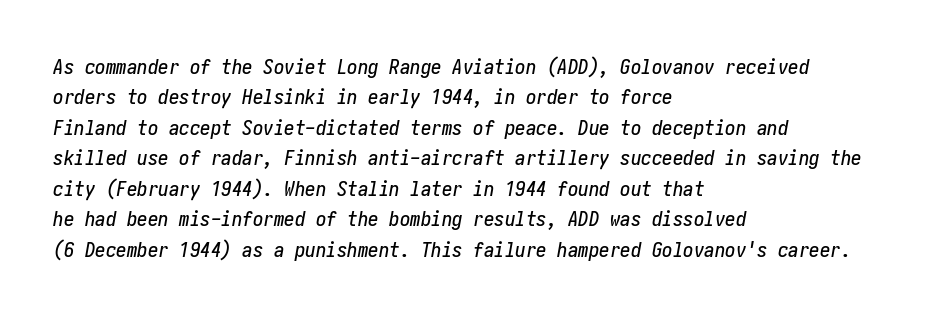
A clean baseline with only descenders dipping below it. How are the letters spaced? Ordinarily, with no added tracking. Regarding leading, the lines here are spaced in the standard way. This sample is left-justified, so line endings fall wherever the words run out. Style check: oblique.
